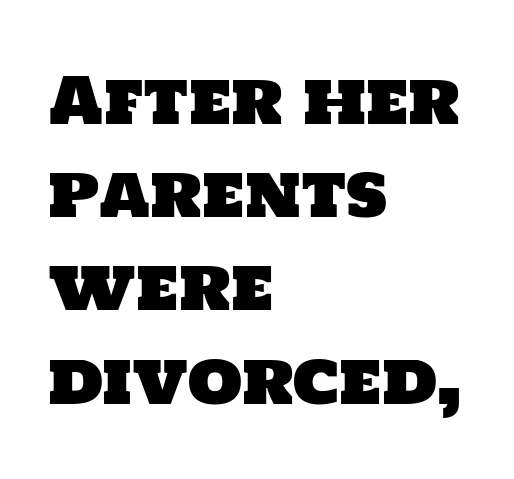
Q: Is the typeface a serif or a sans-serif typeface? A: Sans-serif.
Q: Is the text underlined? A: No.
Q: How is the paragraph aligned? A: Left-aligned.
Q: Is the spacing between letters normal or unusually wide? A: Normal.
Q: Is the spacing between lines tight, normal or loose? A: Normal.
Q: Width (condensed, normal, or wide)? A: Normal.
Q: Stroke contrast? A: Low.
Q: x-height? A: Large.
Q: Monospaced? A: No.
